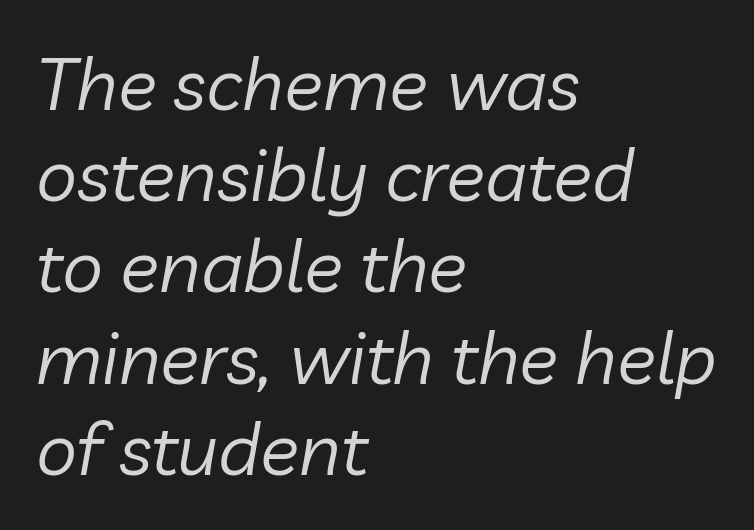
The image shows 73 px regular-weight type, italic (leaning right); set left-aligned, normal line spacing (1.25x), normal letter spacing, not underlined; low stroke contrast and a medium x-height.
